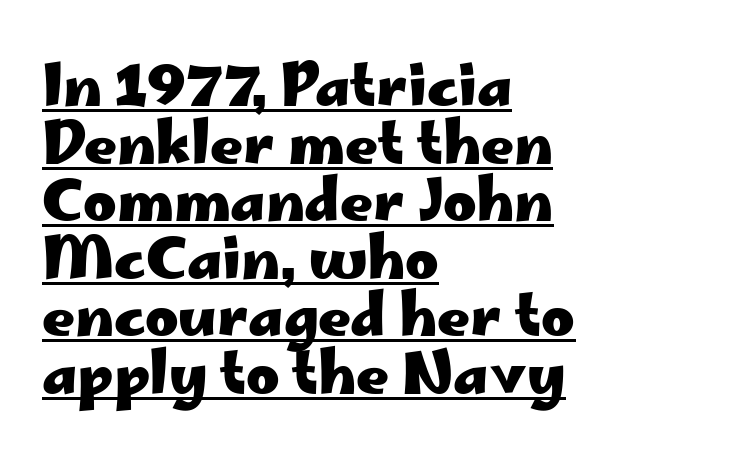
Q: Is the text bold? A: Yes.
Q: Is the text italic (slanted)? A: No, it is upright.
Q: Is the typeface a serif or a sans-serif typeface? A: Sans-serif.
Q: Is the text underlined? A: Yes.
Q: How is the paragraph aligned? A: Left-aligned.
Q: Is the spacing between letters normal or unusually wide? A: Normal.
Q: Is the spacing between lines tight, normal or loose? A: Tight.
Q: Width (condensed, normal, or wide)? A: Wide.
Q: Stroke contrast? A: Low.
Q: x-height? A: Small.
Q: Monospaced? A: No.
